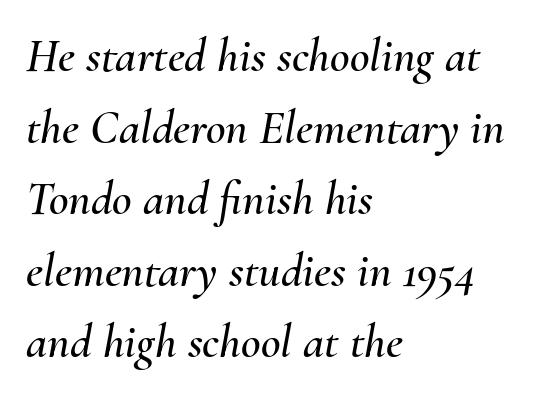
The image shows 48 px text type, italic (leaning right); set left-aligned, normal line spacing (1.49x), normal letter spacing, not underlined; medium stroke contrast and a small x-height.
